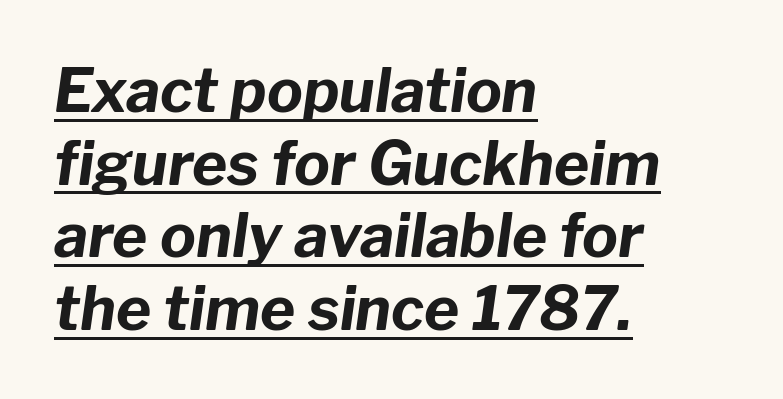
The image shows 60 px bold type, italic (leaning right); set left-aligned, line spacing 1.21x, normal letter spacing, underlined; low stroke contrast and a medium x-height.
